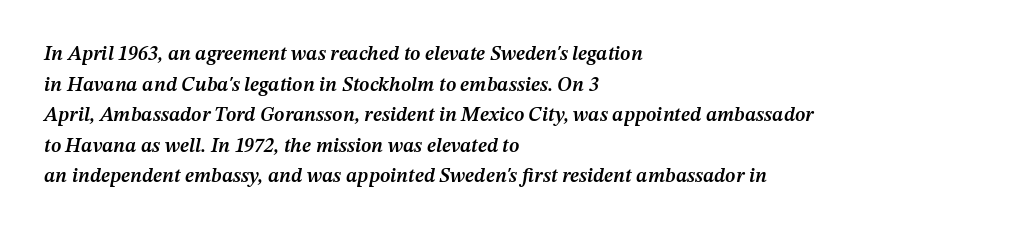
The whole block is typeset with a tilt. Interline gaps are of average width in this sample. The letterforms sit shoulder to shoulder at normal distance. One-word summary of the alignment: left. In terms of weight, the rendering is demibold, just under bold.
